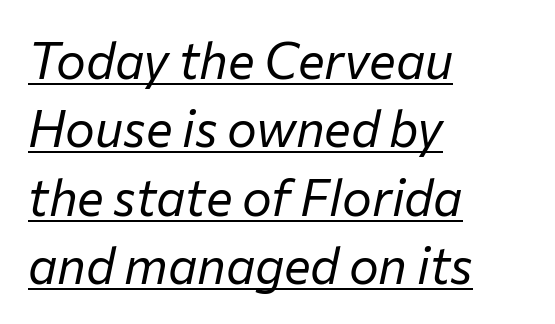
Underlining? Definitely there. Yep, that's italic — everything's leaning. Weight: in the light-to-regular range. The rendering uses natural spacing where letterforms have individual widths. Compared with a centered layout, this one pins lines to the left instead.
